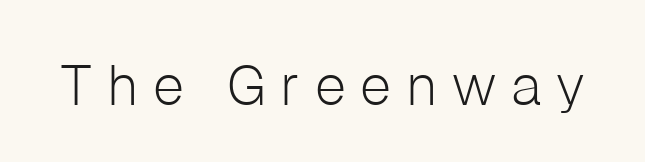
{"serif": "no", "italic": "no", "bold": "no", "weight": "light", "width": "normal", "stroke_contrast": "low", "x_height": "medium", "monospaced": "no", "underline": "no", "letter_spacing": "wide", "letter_spacing_em": 0.26, "glyph_px": 56}
